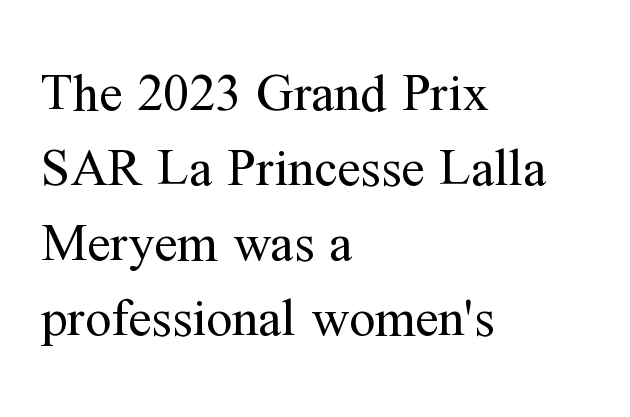
Q: Is the text bold? A: No.
Q: Is the text italic (slanted)? A: No, it is upright.
Q: Is the typeface a serif or a sans-serif typeface? A: Serif.
Q: Is the text underlined? A: No.
Q: How is the paragraph aligned? A: Left-aligned.
Q: Is the spacing between letters normal or unusually wide? A: Normal.
Q: Is the spacing between lines tight, normal or loose? A: Normal.
Q: Width (condensed, normal, or wide)? A: Normal.
Q: Stroke contrast? A: Medium.
Q: x-height? A: Medium.
Q: Monospaced? A: No.
